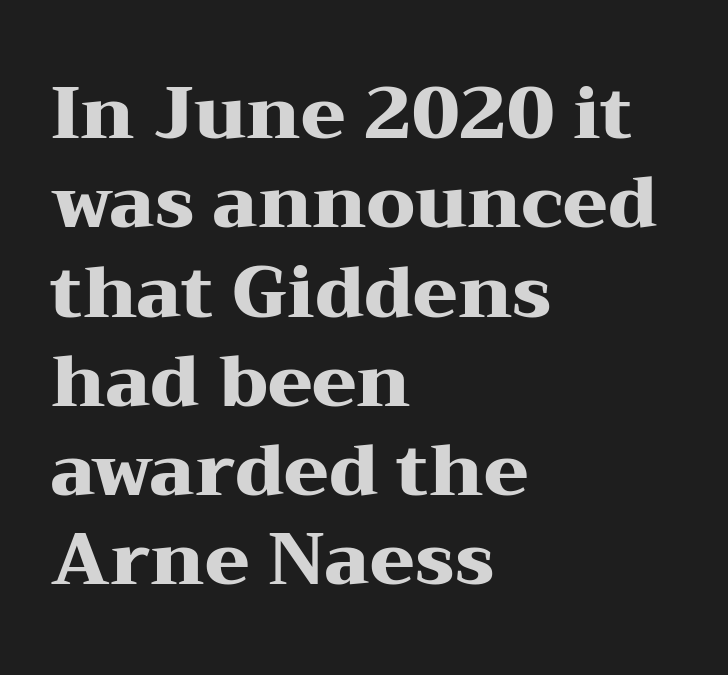
{"serif": "yes", "italic": "no", "bold": "yes", "weight": "heavy", "width": "wide", "stroke_contrast": "medium", "x_height": "medium", "monospaced": "no", "underline": "no", "align": "left", "line_spacing_ratio": 1.24, "letter_spacing": "normal", "letter_spacing_em": 0.0, "glyph_px": 72}
